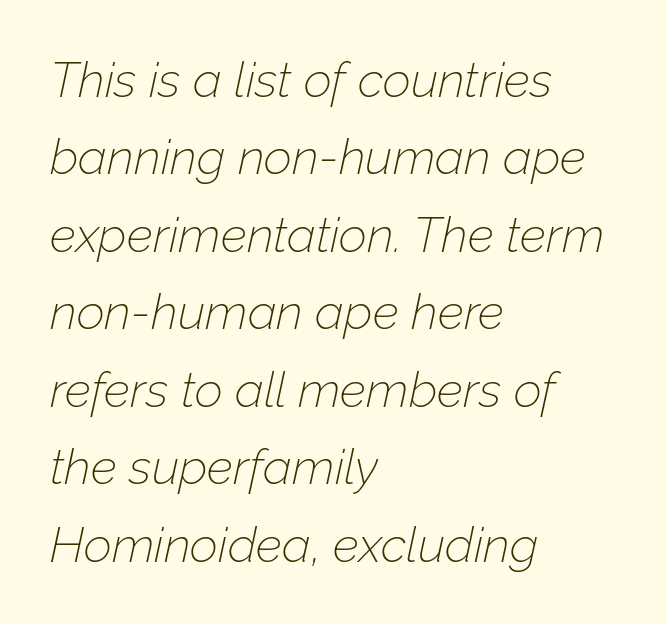
Q: Is the text bold? A: No.
Q: Is the text italic (slanted)? A: Yes, it leans right by about 12 degrees.
Q: Is the text underlined? A: No.
Q: How is the paragraph aligned? A: Left-aligned.
Q: Is the spacing between letters normal or unusually wide? A: Normal.
Q: Is the spacing between lines tight, normal or loose? A: Normal.
Q: Width (condensed, normal, or wide)? A: Normal.
Q: Stroke contrast? A: Low.
Q: x-height? A: Medium.
Q: Monospaced? A: No.
